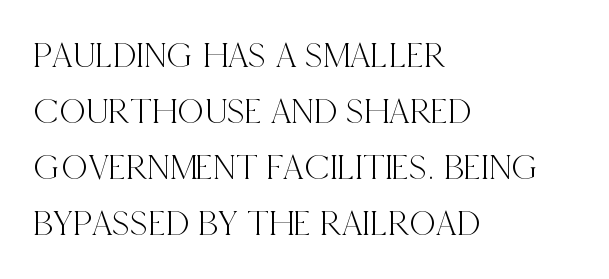
The image shows 37 px condensed serif type, upright; set left-aligned, normal line spacing (1.51x), normal letter spacing, not underlined; a large x-height.
